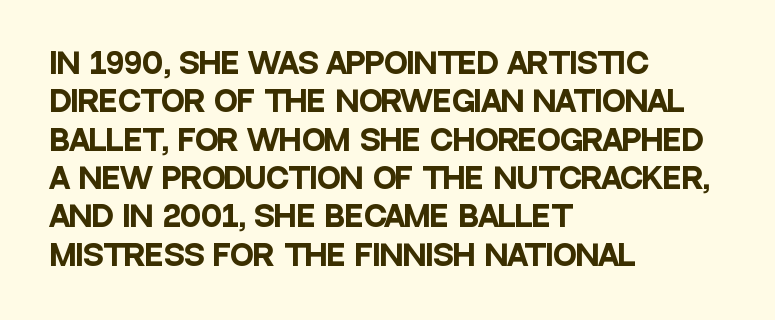
Q: Is the text bold? A: Yes.
Q: Is the text italic (slanted)? A: No, it is upright.
Q: Is the typeface a serif or a sans-serif typeface? A: Sans-serif.
Q: Is the text underlined? A: No.
Q: How is the paragraph aligned? A: Left-aligned.
Q: Is the spacing between letters normal or unusually wide? A: Normal.
Q: Is the spacing between lines tight, normal or loose? A: Normal.
Q: Width (condensed, normal, or wide)? A: Condensed.
Q: Stroke contrast? A: Low.
Q: x-height? A: Large.
Q: Monospaced? A: No.
